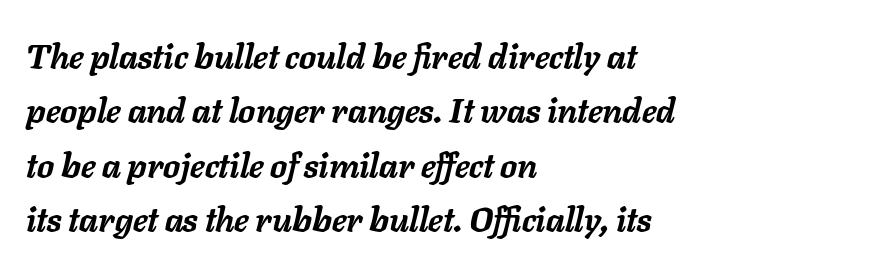
The image shows 34 px semibold type, italic (leaning right); set left-aligned, normal line spacing (1.6x), normal letter spacing, not underlined; low stroke contrast and a medium x-height.
